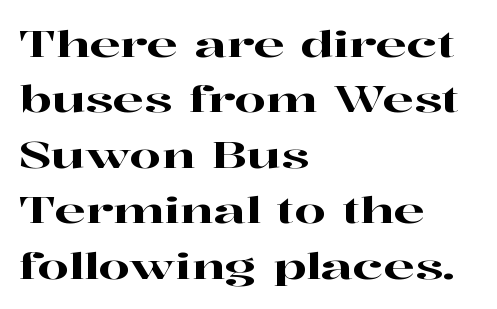
{"serif": "yes", "italic": "no", "width": "wide", "stroke_contrast": "high", "x_height": "medium", "monospaced": "no", "underline": "no", "align": "left", "line_spacing": "normal", "line_spacing_ratio": 1.54, "letter_spacing": "normal", "letter_spacing_em": 0.0, "glyph_px": 36}
